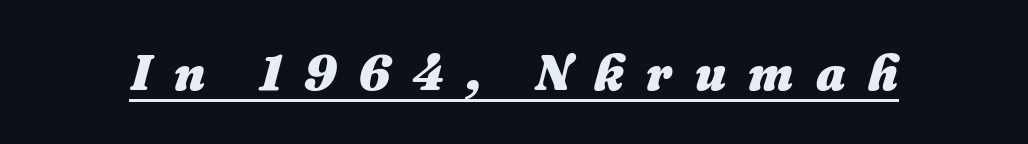
{"italic": "yes", "lean": "right", "slant_degrees": 16, "bold": "yes", "weight": "heavy", "width": "normal", "stroke_contrast": "medium", "x_height": "medium", "monospaced": "no", "underline": "yes", "letter_spacing": "wide", "letter_spacing_em": 0.45, "glyph_px": 50}
